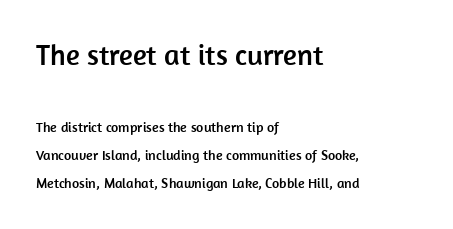
The image shows 29 px sans-serif type, upright; set left-aligned, loose line spacing (2.02x), normal letter spacing, not underlined; the first (top) block is 2.07x larger; low stroke contrast and a medium x-height.
